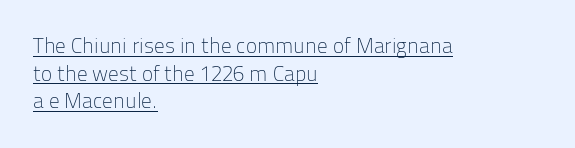
All the whitespace from short lines collects on the right. In designer terms, the underline attribute is active on this setting. Vertical stems look standard width or narrower in stroke. Leading: standard.
